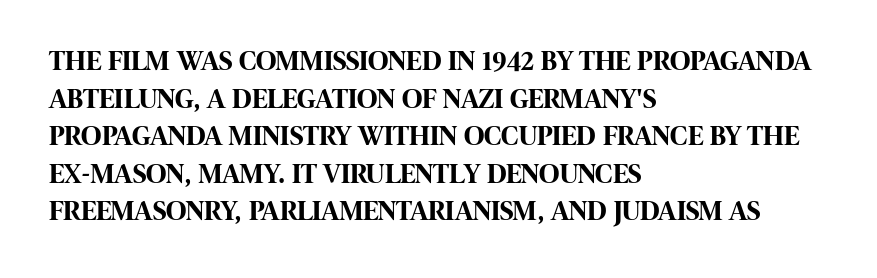
Tracking here is standard; glyphs follow each other at the usual distance. The face used here has the dense, thick strokes of a bold. These lines are rendered in a variable-pitch font. Each new line begins a customary step beneath the previous one. Is this a sans? Yes — the strokes have no serifs. The compositor pushed each line to the left boundary.
